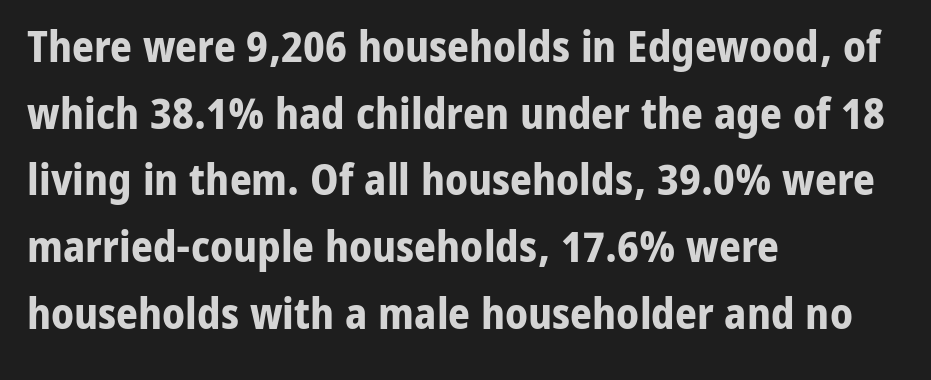
The image shows 43 px bold sans-serif type, upright; set left-aligned, normal line spacing (1.55x), normal letter spacing, not underlined; low stroke contrast and a medium x-height.
